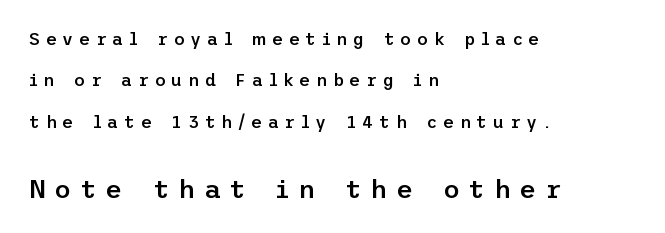
All the whitespace from short lines collects on the right. Honestly, the letter spacing is so wide it's the main thing you notice. Stroke thickness is moderately raised; the sample reads as semibold. Descenders are the only things crossing below the line.
